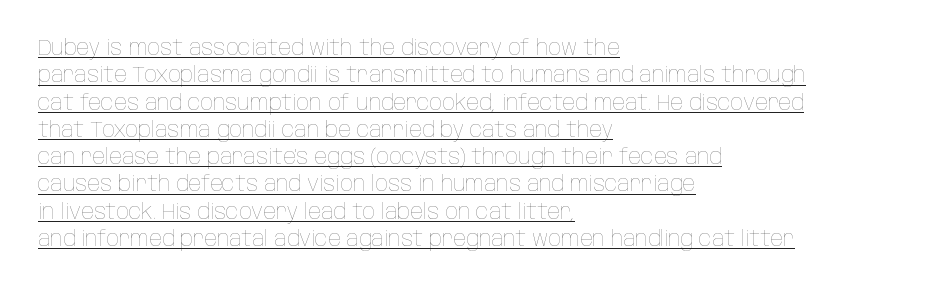
Q: Is the text bold? A: No.
Q: Is the text italic (slanted)? A: No, it is upright.
Q: Is the text underlined? A: Yes.
Q: How is the paragraph aligned? A: Left-aligned.
Q: Is the spacing between letters normal or unusually wide? A: Normal.
Q: Is the spacing between lines tight, normal or loose? A: Normal.
